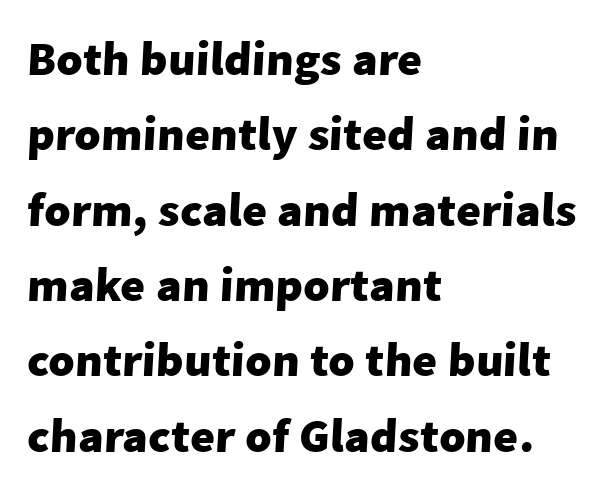
The image shows 48 px heavy sans-serif type; set left-aligned, normal line spacing (1.57x), normal letter spacing, not underlined; low stroke contrast and a medium x-height.
